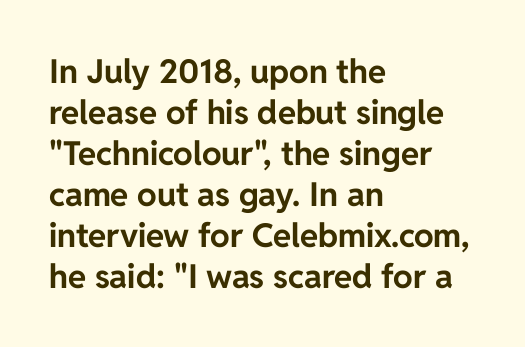
{"serif": "no", "italic": "no", "bold": "yes", "weight": "bold", "width": "normal", "stroke_contrast": "low", "x_height": "medium", "monospaced": "no", "underline": "no", "align": "left", "line_spacing_ratio": 1.24, "letter_spacing": "normal", "letter_spacing_em": 0.0, "glyph_px": 33}
